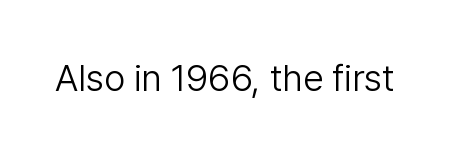
{"serif": "no", "italic": "no", "bold": "no", "weight": "light", "width": "normal", "stroke_contrast": "low", "x_height": "medium", "monospaced": "no", "underline": "no", "letter_spacing": "normal", "letter_spacing_em": 0.0, "glyph_px": 37}
